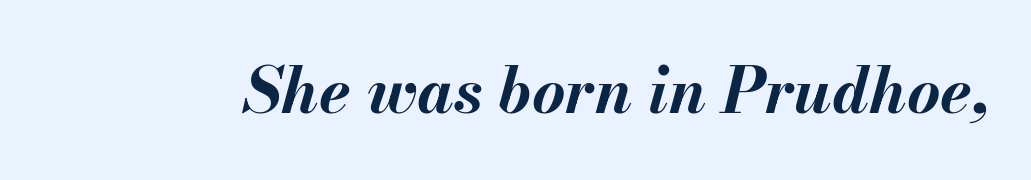
Caption: standard tracking, unaltered. When letters slant like this, we call the style italic. Compared with an ordinary text face, these strokes are far heavier — a full bold. The letters advance in unequal steps, a hallmark of proportional type. Anything drawn beneath the words? Only blank space.
